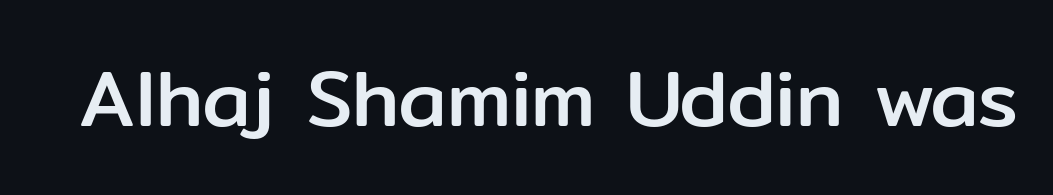
{"serif": "no", "italic": "no", "width": "normal", "stroke_contrast": "low", "x_height": "medium", "monospaced": "no", "underline": "no", "letter_spacing": "normal", "letter_spacing_em": 0.0, "glyph_px": 79}
